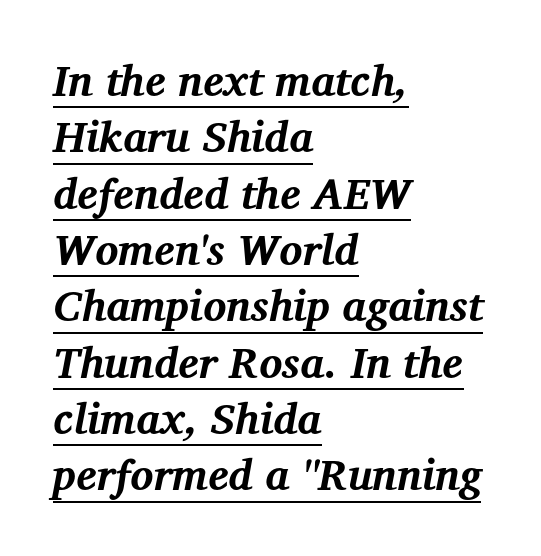
Q: Is the text bold? A: Yes.
Q: Is the text italic (slanted)? A: Yes, it leans right by about 12 degrees.
Q: Is the typeface a serif or a sans-serif typeface? A: Serif.
Q: Is the text underlined? A: Yes.
Q: How is the paragraph aligned? A: Left-aligned.
Q: Is the spacing between letters normal or unusually wide? A: Normal.
Q: Is the spacing between lines tight, normal or loose? A: Normal.
Q: Width (condensed, normal, or wide)? A: Normal.
Q: Stroke contrast? A: Medium.
Q: x-height? A: Medium.
Q: Monospaced? A: No.
